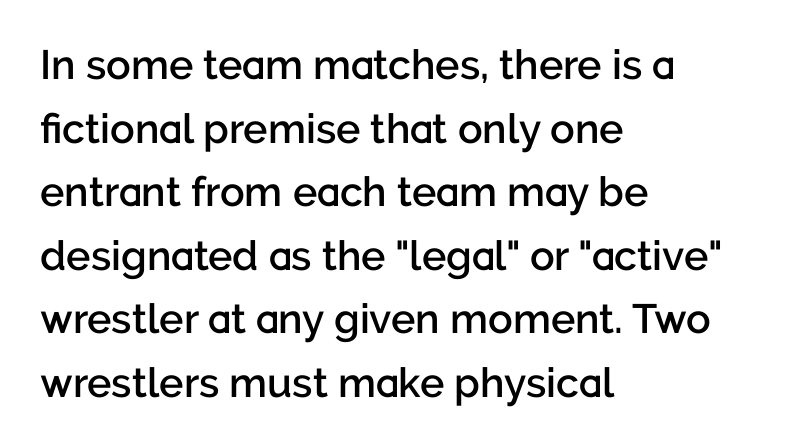
The image shows 41 px semibold sans-serif type, upright; set left-aligned, normal line spacing (1.55x), normal letter spacing, not underlined; low stroke contrast and a medium x-height.
